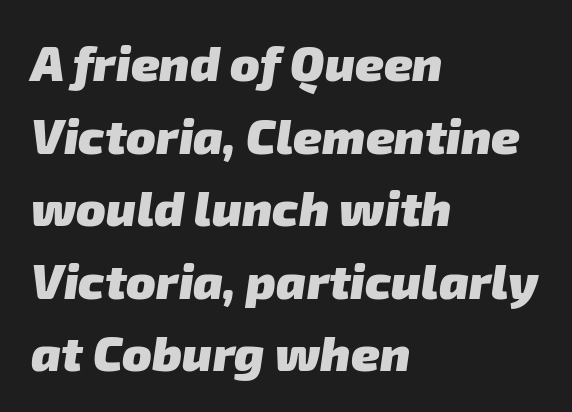
Each row of text sits above clean, open space. Serifs: no, the terminals of the letterforms are clean. Do the characters align in a grid? No, the font is proportional. Characters follow at the spacing the type designer built in. These lines are set flush left with a ragged right edge. Is there much room between lines? A standard amount, neither cramped nor airy.
